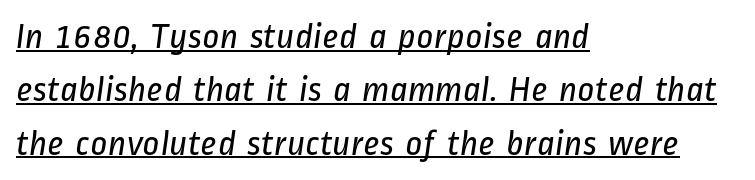
{"serif": "no", "bold": "no", "weight": "regular", "width": "condensed", "stroke_contrast": "low", "x_height": "medium", "monospaced": "no", "underline": "yes", "align": "left", "line_spacing": "normal", "line_spacing_ratio": 1.44, "letter_spacing": "normal", "letter_spacing_em": 0.0, "glyph_px": 37}
